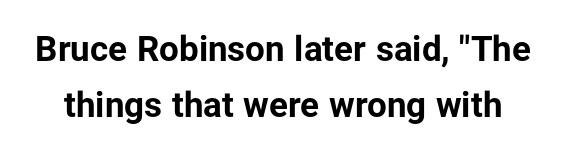
Q: Is the text bold? A: Yes.
Q: Is the text italic (slanted)? A: No, it is upright.
Q: Is the typeface a serif or a sans-serif typeface? A: Sans-serif.
Q: Is the text underlined? A: No.
Q: Is the spacing between letters normal or unusually wide? A: Normal.
Q: Is the spacing between lines tight, normal or loose? A: Normal.
Q: Width (condensed, normal, or wide)? A: Normal.
Q: Stroke contrast? A: Low.
Q: x-height? A: Medium.
Q: Monospaced? A: No.
